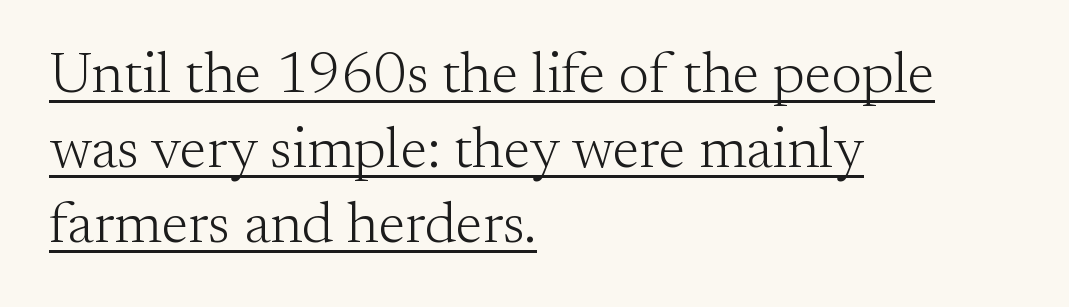
The specimen includes a rule beneath the text block's lines. Regarding serifs, this sample has them. Do the characters align in a grid? No, the font is proportional. Does the leading feel generous? No, just average.
